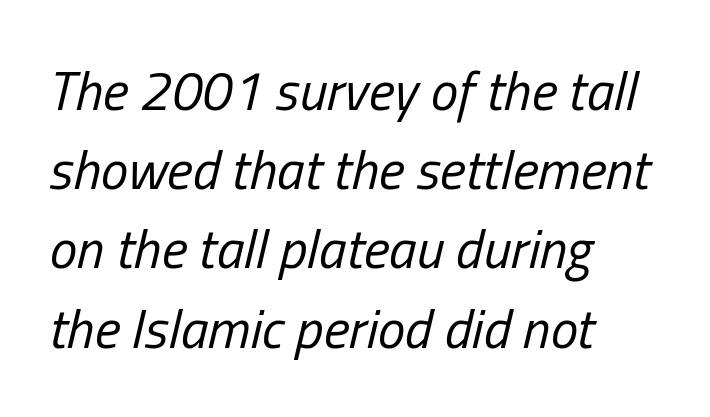
The lines in this sample share a left origin and differ only in where they stop. Looking at the ascenders, they clearly lean. Each word holds together tightly as a unit, with standard inter-letter gaps. This sample has the flowing, uneven cadence of proportional lettering.
